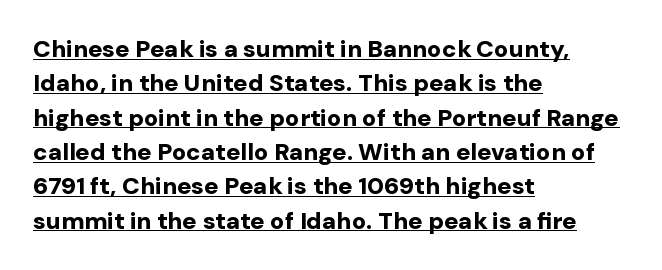
Q: Is the text bold? A: Yes.
Q: Is the text italic (slanted)? A: No, it is upright.
Q: Is the text underlined? A: Yes.
Q: How is the paragraph aligned? A: Left-aligned.
Q: Is the spacing between letters normal or unusually wide? A: Normal.
Q: Is the spacing between lines tight, normal or loose? A: Normal.
